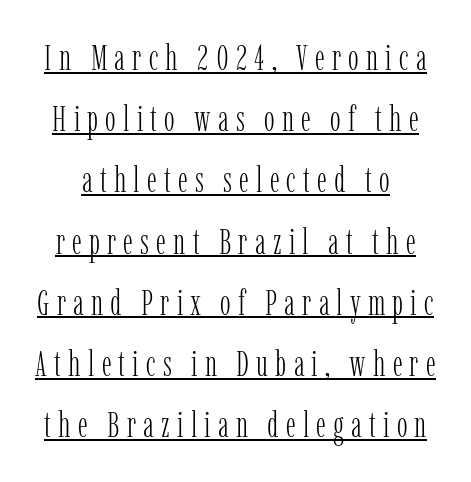
Q: Is the text bold? A: No.
Q: Is the text italic (slanted)? A: No, it is upright.
Q: Is the typeface a serif or a sans-serif typeface? A: Serif.
Q: Is the text underlined? A: Yes.
Q: Is the spacing between letters normal or unusually wide? A: Unusually wide.
Q: Is the spacing between lines tight, normal or loose? A: Normal.
Q: Width (condensed, normal, or wide)? A: Condensed.
Q: Stroke contrast? A: Low.
Q: x-height? A: Medium.
Q: Monospaced? A: No.
